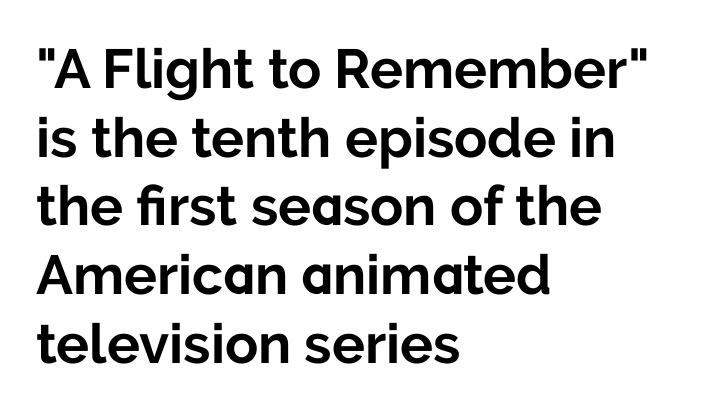
Q: Is the text bold? A: Yes.
Q: Is the text italic (slanted)? A: No, it is upright.
Q: Is the typeface a serif or a sans-serif typeface? A: Sans-serif.
Q: Is the text underlined? A: No.
Q: How is the paragraph aligned? A: Left-aligned.
Q: Is the spacing between letters normal or unusually wide? A: Normal.
Q: Is the spacing between lines tight, normal or loose? A: Normal.
Q: Width (condensed, normal, or wide)? A: Normal.
Q: Stroke contrast? A: Low.
Q: x-height? A: Medium.
Q: Monospaced? A: No.
